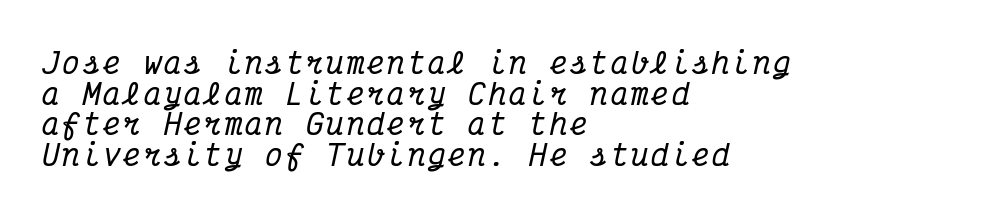
Typeset ragged right — the left edge is the straight one. Unlike a clean sans, this face finishes its strokes with serifs. The face used here is monospaced, like something from a code editor. Notice how the stems are inclined rather than vertical — that's the hallmark of italics. Descenders are the only things crossing below the line.
